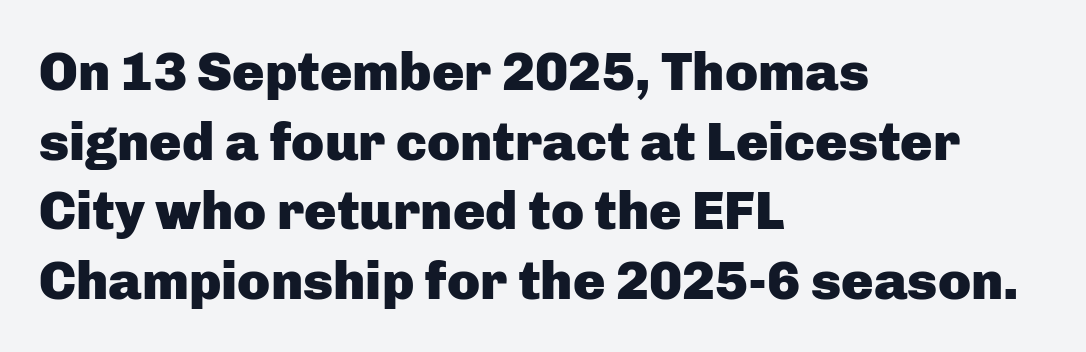
Q: Is the text bold? A: Yes.
Q: Is the text italic (slanted)? A: No, it is upright.
Q: Is the typeface a serif or a sans-serif typeface? A: Sans-serif.
Q: Is the text underlined? A: No.
Q: How is the paragraph aligned? A: Left-aligned.
Q: Is the spacing between letters normal or unusually wide? A: Normal.
Q: Is the spacing between lines tight, normal or loose? A: Normal.
Q: Width (condensed, normal, or wide)? A: Normal.
Q: Stroke contrast? A: Low.
Q: x-height? A: Medium.
Q: Monospaced? A: No.
